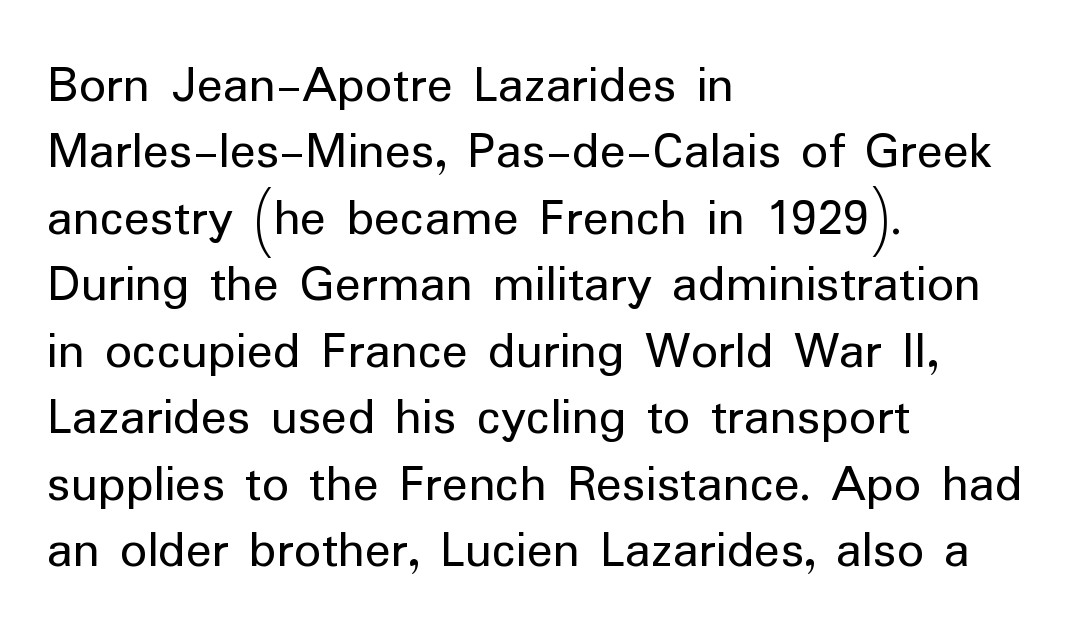
The image shows 54 px regular-weight sans-serif type, upright; set left-aligned, line spacing 1.23x, normal letter spacing, not underlined; low stroke contrast and a medium x-height.
